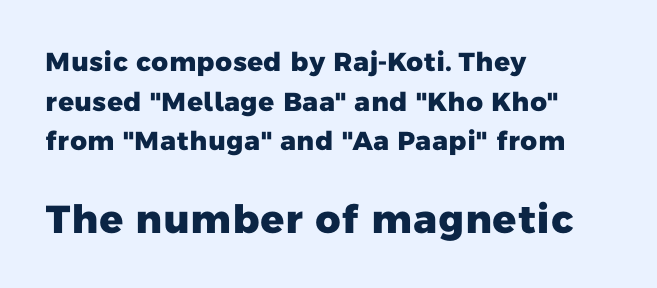
Caption: bold face, heavy strokes. The letterforms sit shoulder to shoulder at normal distance. This sample has the flowing, uneven cadence of proportional lettering. To sum up the face: it is a sans, with no serifs. Anything drawn beneath the words? Only blank space.
